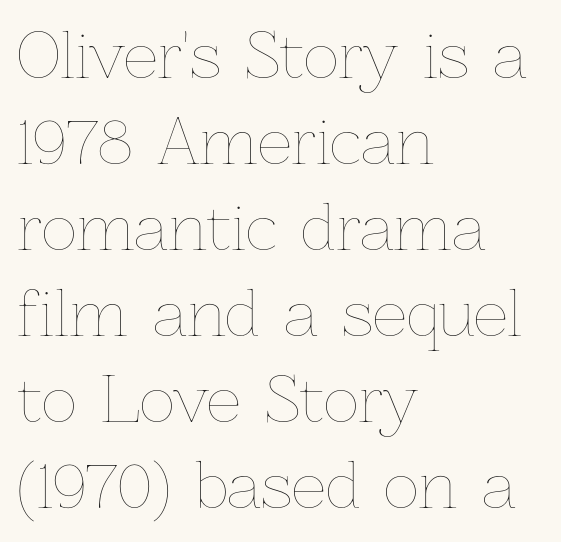
Q: Is the text bold? A: No.
Q: Is the text italic (slanted)? A: No, it is upright.
Q: Is the text underlined? A: No.
Q: How is the paragraph aligned? A: Left-aligned.
Q: Is the spacing between letters normal or unusually wide? A: Normal.
Q: Is the spacing between lines tight, normal or loose? A: Normal.
Q: Width (condensed, normal, or wide)? A: Normal.
Q: Stroke contrast? A: Low.
Q: x-height? A: Medium.
Q: Monospaced? A: No.
